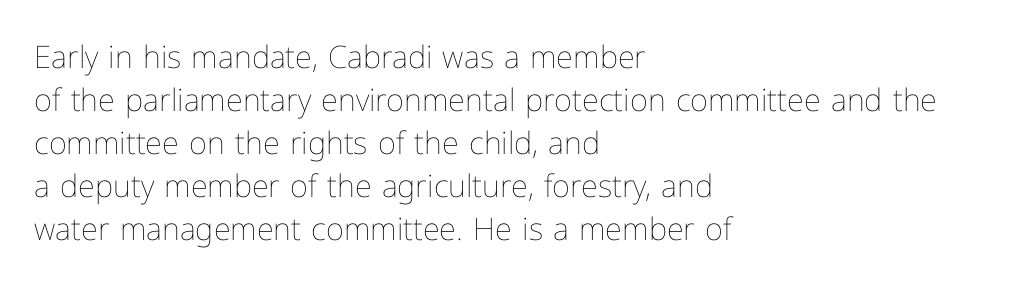
The rendering uses natural spacing where letterforms have individual widths. Notice how the stems are strictly vertical — no italics here. The setting favours the left margin, as ordinary paragraphs usually do. The vertical gap from one line to the next is medium. Any mark beneath the type? The region is blank.
